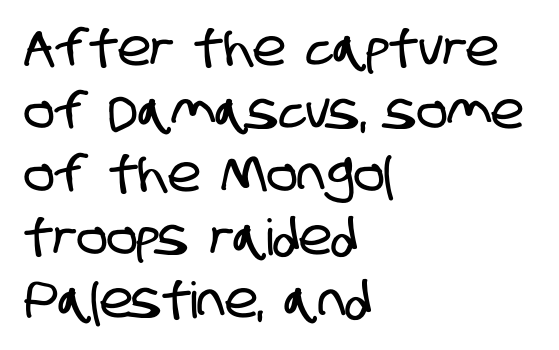
Compared with a centered layout, this one pins lines to the left instead. Characters follow at the spacing the type designer built in. Bare-footed words on every line. Each letter keeps its own natural width here, so spacing adapts to shape.
